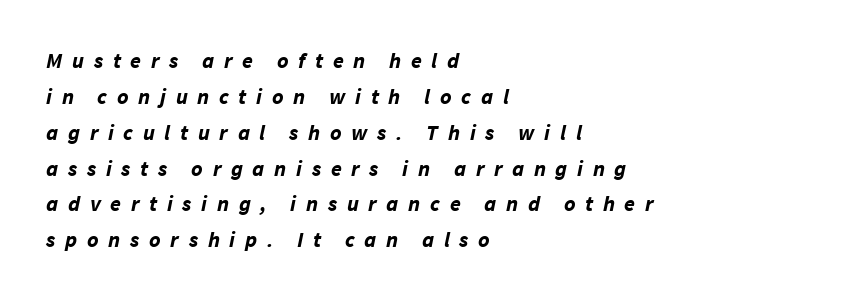
{"italic": "yes", "lean": "right", "slant_degrees": 11, "bold": "yes", "underline": "no", "align": "left", "line_spacing": "normal", "line_spacing_ratio": 1.63, "letter_spacing": "wide", "letter_spacing_em": 0.44, "glyph_px": 22}
